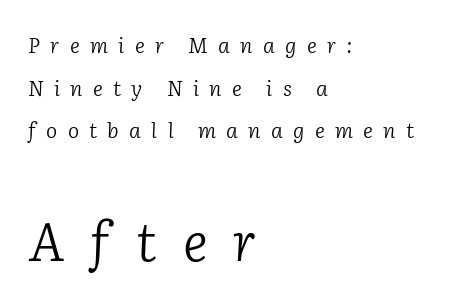
{"serif": "yes", "italic": "yes", "lean": "right", "slant_degrees": 2, "bold": "no", "weight": "light", "width": "normal", "stroke_contrast": "low", "x_height": "medium", "monospaced": "no", "underline": "no", "align": "left", "line_spacing": "loose", "line_spacing_ratio": 2.03, "letter_spacing": "wide", "letter_spacing_em": 0.49, "larger_block": "second", "size_ratio": 2.52, "glyph_px": 53}
